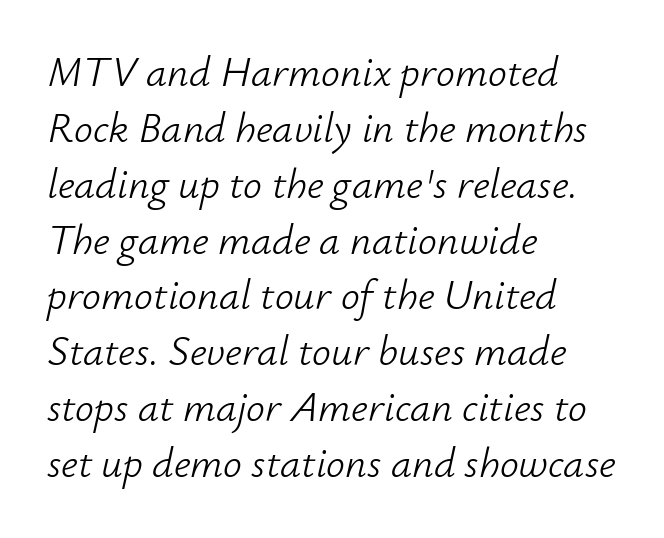
{"italic": "yes", "lean": "right", "slant_degrees": 12, "bold": "no", "weight": "light", "width": "normal", "stroke_contrast": "low", "x_height": "small", "monospaced": "no", "underline": "no", "align": "left", "line_spacing": "normal", "line_spacing_ratio": 1.33, "letter_spacing": "normal", "letter_spacing_em": 0.0, "glyph_px": 42}
